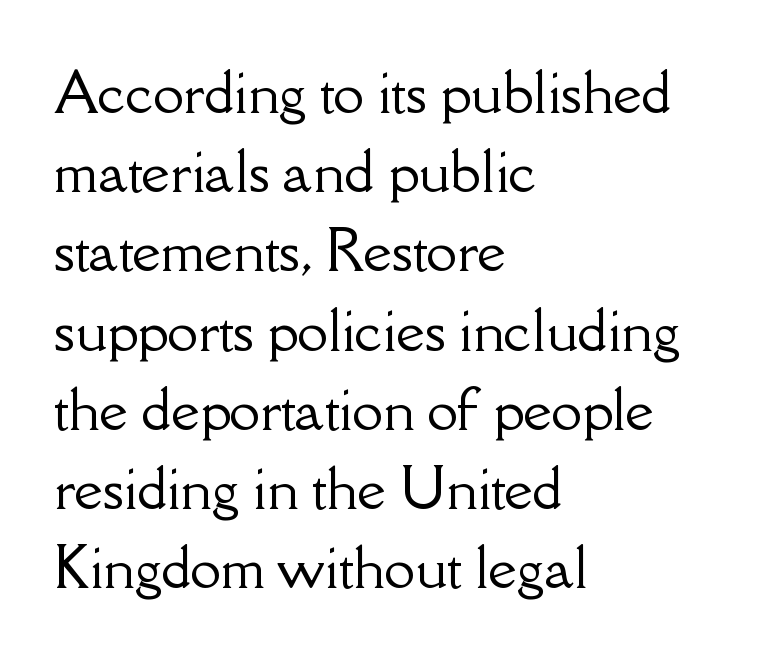
The image shows 55 px serif type, upright; set left-aligned, normal line spacing (1.44x), normal letter spacing, not underlined; low stroke contrast and a small x-height.
